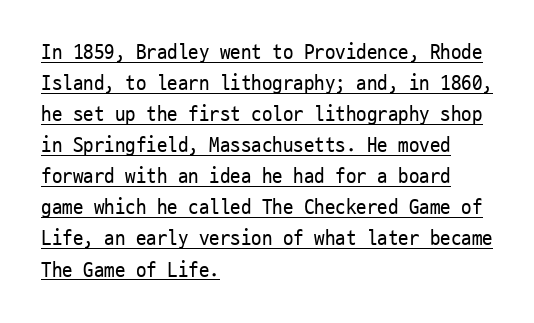
{"italic": "no", "bold": "no", "underline": "yes", "align": "left", "line_spacing": "normal", "line_spacing_ratio": 1.48, "letter_spacing": "normal", "letter_spacing_em": 0.0, "glyph_px": 21}
